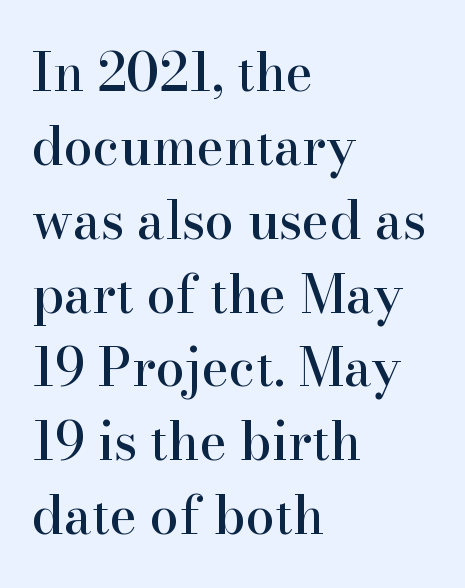
Each line starts at the same left margin while the right side varies. Is this a sans? No — the strokes have serifs. Looks like regular typesetting: each glyph gets only the width it needs. Lines of text with bare space underneath. Do the letters lean? They stand straight.
